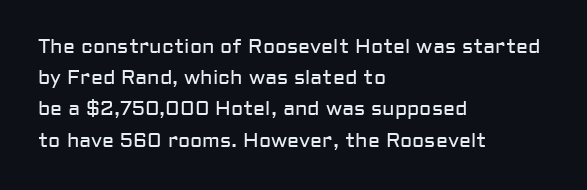
The image shows 20 px text type, upright; set left-aligned, normal line spacing (1.56x), normal letter spacing, not underlined.
